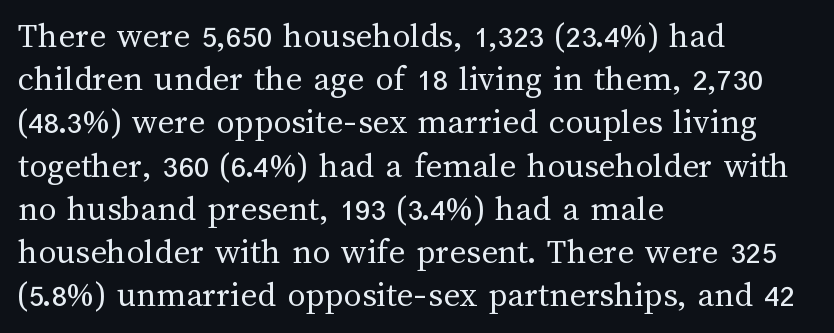
{"italic": "no", "bold": "no", "weight": "regular", "width": "normal", "stroke_contrast": "medium", "x_height": "medium", "monospaced": "no", "underline": "no", "align": "left", "line_spacing_ratio": 1.2, "letter_spacing": "normal", "letter_spacing_em": 0.0, "glyph_px": 36}
